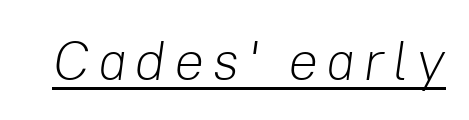
The image shows 56 px light type, italic (leaning right); set underlined; low stroke contrast and a medium x-height.
